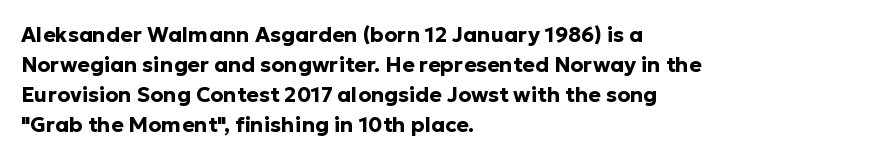
Q: Is the text bold? A: Yes.
Q: Is the text italic (slanted)? A: No, it is upright.
Q: Is the text underlined? A: No.
Q: How is the paragraph aligned? A: Left-aligned.
Q: Is the spacing between letters normal or unusually wide? A: Normal.
Q: Is the spacing between lines tight, normal or loose? A: Normal.
